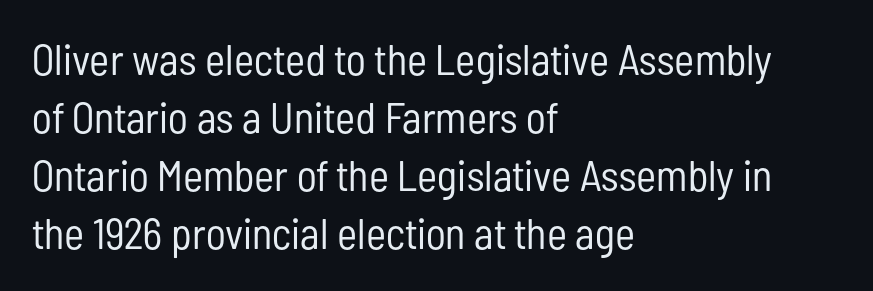
Q: Is the text bold? A: No.
Q: Is the text italic (slanted)? A: No, it is upright.
Q: Is the typeface a serif or a sans-serif typeface? A: Sans-serif.
Q: Is the text underlined? A: No.
Q: How is the paragraph aligned? A: Left-aligned.
Q: Is the spacing between letters normal or unusually wide? A: Normal.
Q: Is the spacing between lines tight, normal or loose? A: Normal.
Q: Width (condensed, normal, or wide)? A: Condensed.
Q: Stroke contrast? A: Low.
Q: x-height? A: Medium.
Q: Monospaced? A: No.
